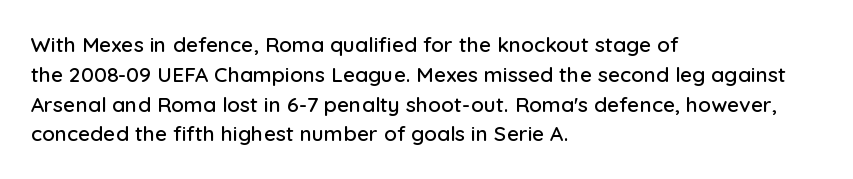
The image shows 21 px text type, upright; set left-aligned, normal line spacing (1.42x), normal letter spacing, not underlined.
